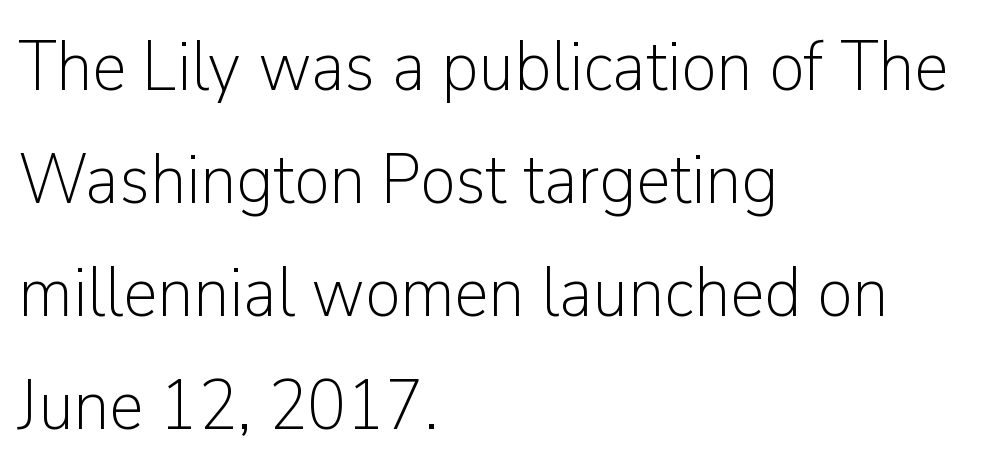
{"serif": "no", "italic": "no", "bold": "no", "weight": "light", "width": "normal", "stroke_contrast": "low", "x_height": "medium", "monospaced": "no", "underline": "no", "align": "left", "line_spacing": "normal", "line_spacing_ratio": 1.59, "letter_spacing": "normal", "letter_spacing_em": 0.0, "glyph_px": 71}
